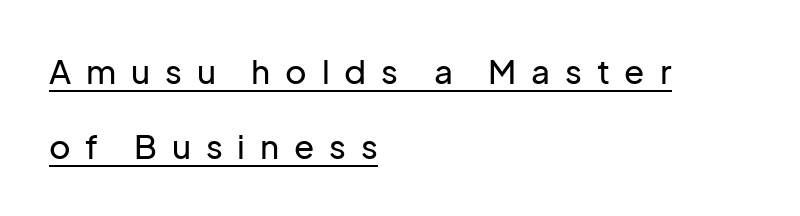
Does the lettering tilt? It doesn't — this is upright. Substantial extra tracking has been applied to these lines. The type family on display is of the sans-serif kind. Varying glyph widths throughout — classic text-font behaviour. A typesetter would call this leading open, well beyond the default. This is underlined copy, the kind a proofreader might mark for attention.
